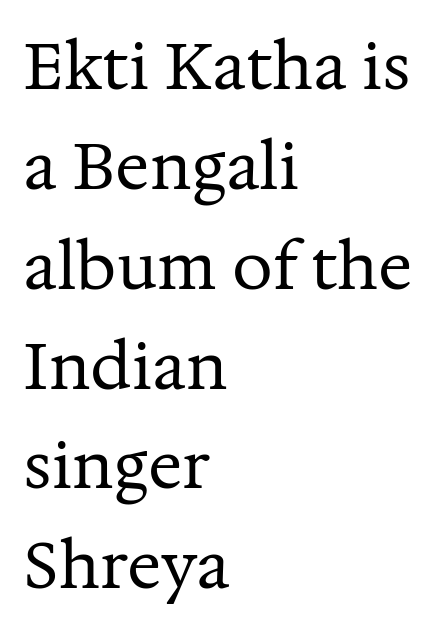
This is roman type, the default non-slanted kind. The font sits on the lighter half of the weight spectrum, regular included. Alignment: flush left. The face used here is proportionally spaced, like ordinary book or web type. The letters carry serifs — small finishing strokes at the ends of their stems. Quick note: underline off.
